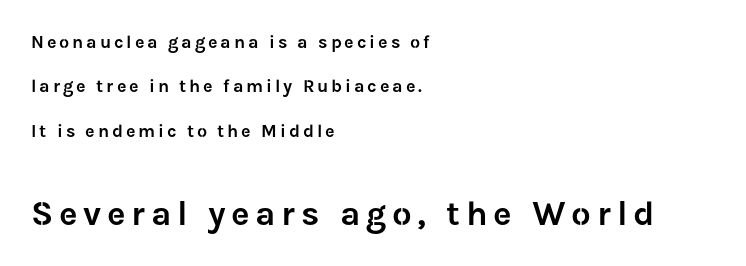
{"serif": "no", "italic": "no", "width": "normal", "stroke_contrast": "low", "x_height": "medium", "monospaced": "no", "underline": "no", "align": "left", "line_spacing": "loose", "line_spacing_ratio": 2.47, "larger_block": "second", "size_ratio": 1.94, "glyph_px": 35}
